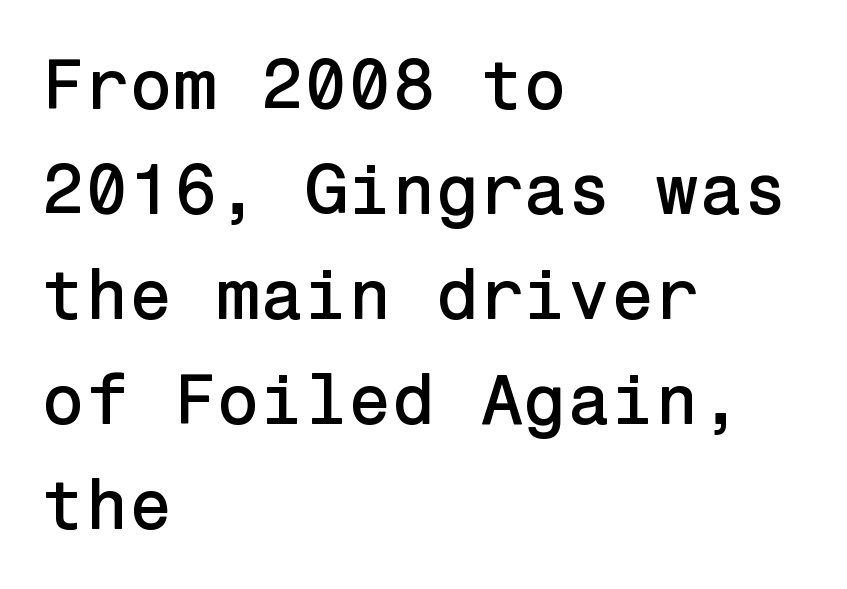
{"serif": "no", "italic": "no", "width": "normal", "stroke_contrast": "low", "x_height": "medium", "underline": "no", "align": "left", "line_spacing": "normal", "line_spacing_ratio": 1.48, "letter_spacing": "normal", "letter_spacing_em": 0.0, "glyph_px": 71}
